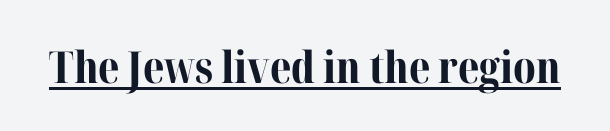
{"serif": "yes", "italic": "no", "bold": "yes", "weight": "bold", "width": "normal", "stroke_contrast": "medium", "x_height": "medium", "monospaced": "no", "underline": "yes", "letter_spacing": "normal", "letter_spacing_em": 0.0, "glyph_px": 44}
